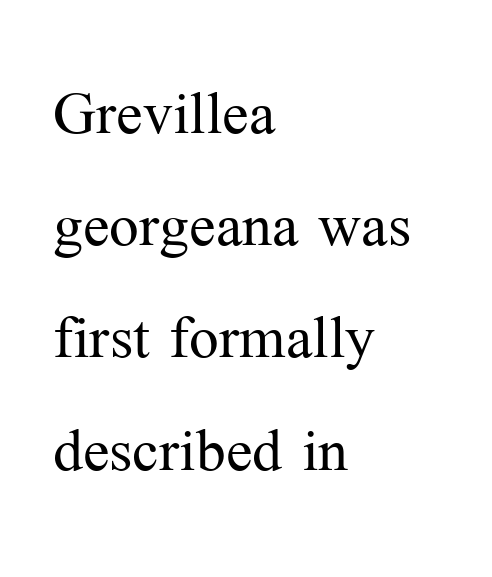
Counters stay open thanks to moderate or lighter strokes. The rendering uses natural spacing where letterforms have individual widths. Style check: upright. Small tapered or slab feet sit at the stroke ends, so this counts as serif. Just letters on the line, the space beneath them empty.
